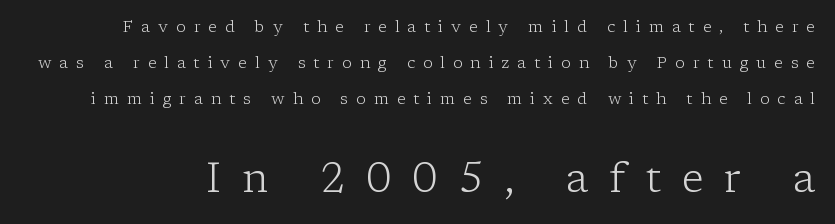
The image shows 41 px light serif type, upright; set loose line spacing (2.26x), unusually wide letter spacing (+0.5 em), not underlined; the second (bottom) block is 2.56x larger; low stroke contrast and a medium x-height.
